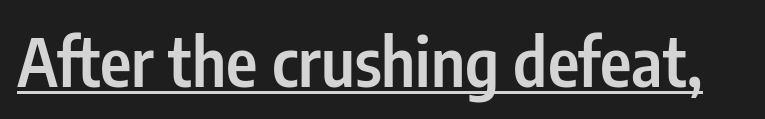
The words here are underlined. Here the designer chose a conventional face with non-uniform glyph widths. In terms of posture, this sample is upright. There is no visible air inserted between adjacent glyphs. You can tell from the bare stems that sans-serif type was used. These lines carry some extra weight — a demibold, not a full bold.
